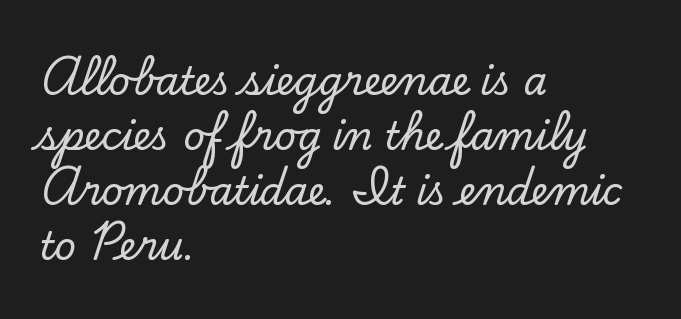
{"serif": "yes", "width": "normal", "stroke_contrast": "low", "x_height": "small", "monospaced": "no", "underline": "no", "align": "left", "line_spacing": "normal", "line_spacing_ratio": 1.45, "letter_spacing": "normal", "letter_spacing_em": 0.0, "glyph_px": 38}
